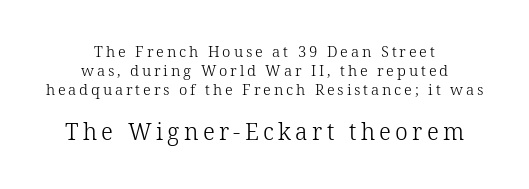
The image shows 23 px text type, upright; set centered, normal line spacing (1.26x), not underlined; the second (bottom) block is 1.53x larger.
